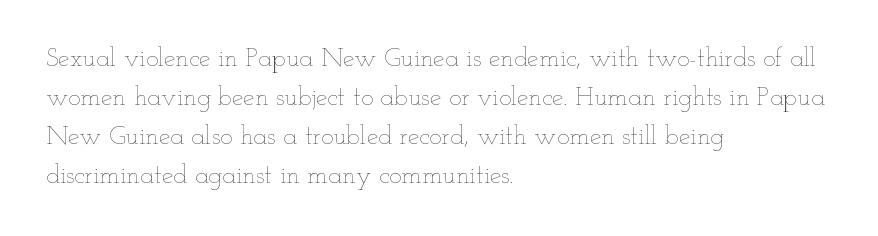
{"italic": "no", "bold": "no", "underline": "no", "align": "left", "line_spacing": "normal", "line_spacing_ratio": 1.5, "letter_spacing": "normal", "letter_spacing_em": 0.0, "glyph_px": 26}
